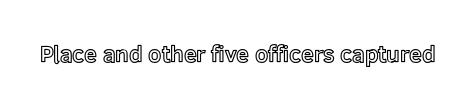
Each word holds together tightly as a unit, with standard inter-letter gaps. Posture: upright roman. The specimen omits any rule beneath the text block's lines.
